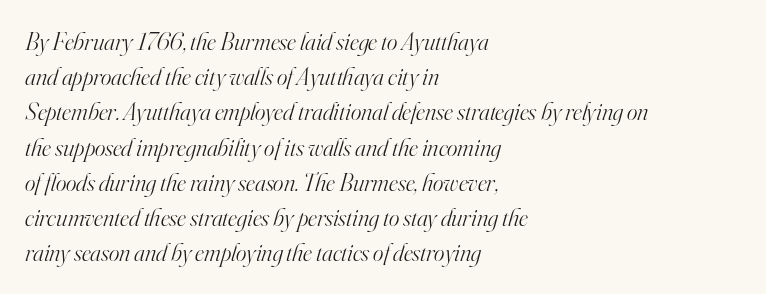
Stem width sits at or under what a default text font uses. Is the letter spacing exaggerated? No — it looks like the ordinary default. Descenders hang freely into open space. Leftover space on each line is placed entirely after the last word. Posture: slanted. A typesetter would call this leading conventional body-copy spacing.
